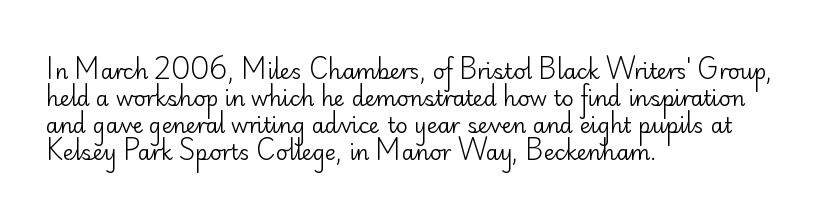
These lines keep a tight, regular rhythm from letter to letter. The rows are spaced the way most documents space them. Nothing heavy about these letters — not bold at all. A roman cut, with each character standing at attention. Check under the words: just untouched page. All the whitespace from short lines collects on the right.
